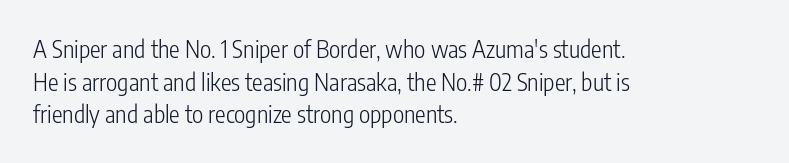
The image shows 24 px text type, upright; set left-aligned, normal line spacing (1.36x), normal letter spacing, not underlined.
